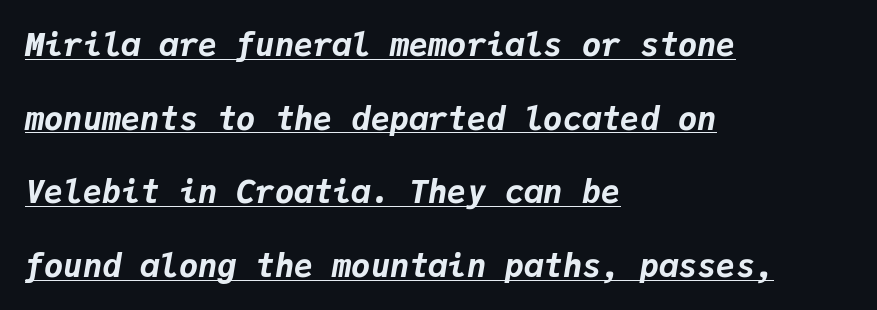
{"italic": "yes", "lean": "right", "slant_degrees": 9, "bold": "yes", "weight": "bold", "width": "normal", "stroke_contrast": "low", "x_height": "medium", "monospaced": "yes", "underline": "yes", "align": "left", "line_spacing": "loose", "line_spacing_ratio": 2.3, "letter_spacing": "normal", "letter_spacing_em": 0.0, "glyph_px": 32}
